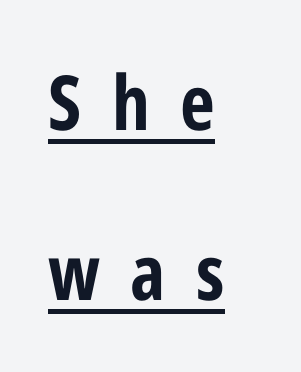
Q: Is the text bold? A: Yes.
Q: Is the text italic (slanted)? A: No, it is upright.
Q: Is the typeface a serif or a sans-serif typeface? A: Sans-serif.
Q: Is the text underlined? A: Yes.
Q: How is the paragraph aligned? A: Left-aligned.
Q: Is the spacing between letters normal or unusually wide? A: Unusually wide.
Q: Is the spacing between lines tight, normal or loose? A: Loose.
Q: Width (condensed, normal, or wide)? A: Condensed.
Q: Stroke contrast? A: Low.
Q: x-height? A: Medium.
Q: Monospaced? A: No.
